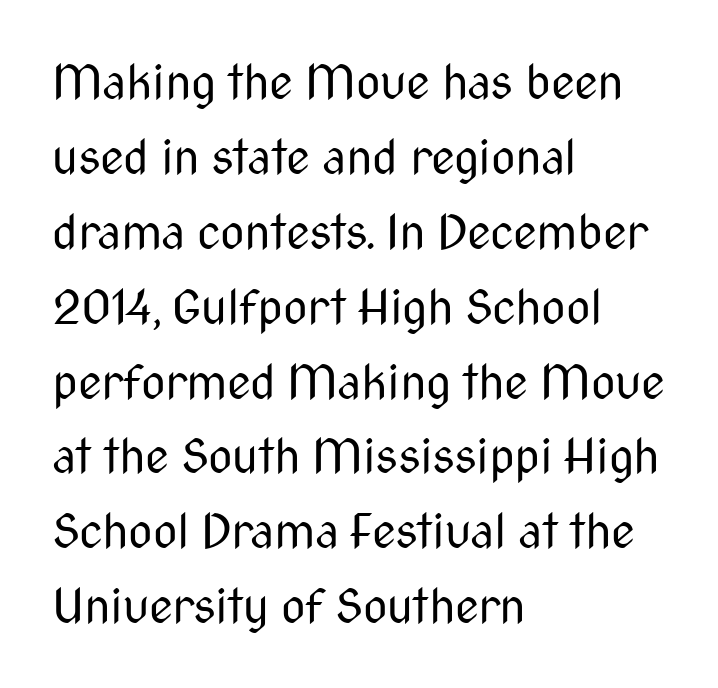
{"serif": "no", "italic": "no", "bold": "no", "weight": "regular", "width": "condensed", "stroke_contrast": "medium", "x_height": "medium", "monospaced": "no", "underline": "no", "align": "left", "line_spacing": "normal", "line_spacing_ratio": 1.56, "letter_spacing": "normal", "letter_spacing_em": 0.0, "glyph_px": 48}
